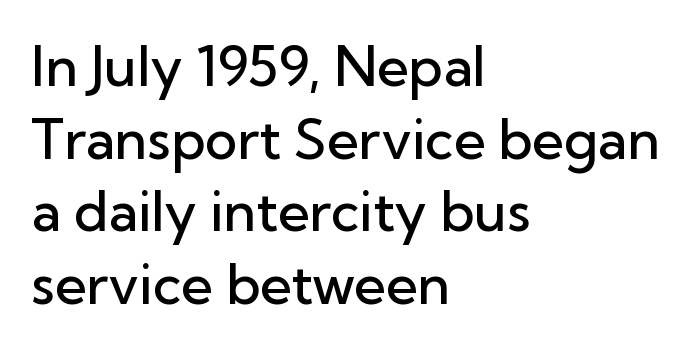
Each word holds together tightly as a unit, with standard inter-letter gaps. The rendering anchors every line to the left-hand side. Nope, no serifs anywhere on these letters. Interline gaps are of average width in this sample. You can tell it's not italic because the verticals are truly vertical. Set as a demibold, roughly 600 on the weight scale.
